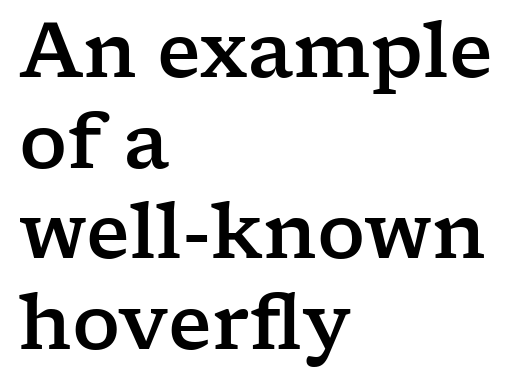
Q: Is the text italic (slanted)? A: No, it is upright.
Q: Is the typeface a serif or a sans-serif typeface? A: Serif.
Q: Is the text underlined? A: No.
Q: How is the paragraph aligned? A: Left-aligned.
Q: Is the spacing between letters normal or unusually wide? A: Normal.
Q: Width (condensed, normal, or wide)? A: Wide.
Q: Stroke contrast? A: Low.
Q: x-height? A: Medium.
Q: Monospaced? A: No.
